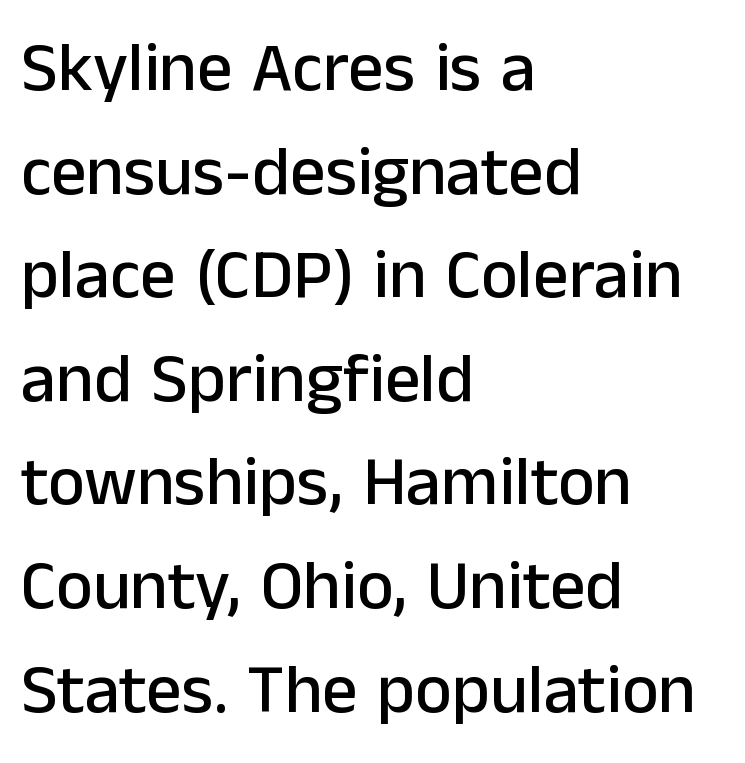
Q: Is the text italic (slanted)? A: No, it is upright.
Q: Is the typeface a serif or a sans-serif typeface? A: Sans-serif.
Q: Is the text underlined? A: No.
Q: How is the paragraph aligned? A: Left-aligned.
Q: Is the spacing between letters normal or unusually wide? A: Normal.
Q: Is the spacing between lines tight, normal or loose? A: Normal.
Q: Width (condensed, normal, or wide)? A: Normal.
Q: Stroke contrast? A: Low.
Q: x-height? A: Medium.
Q: Monospaced? A: No.
